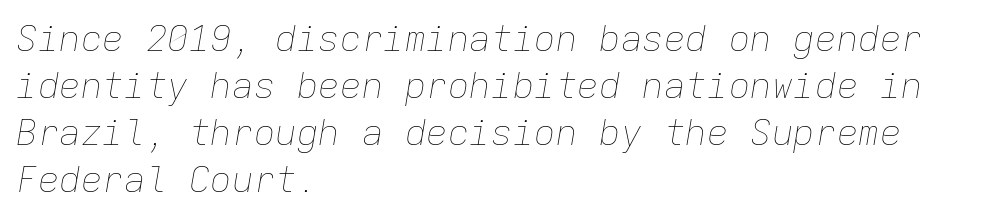
Is the block centered? No — it sits flush against the left margin. The area under the type is left untouched. No extra ink here — the face is not bold. Evenly set lines give the paragraph a standard silhouette. Think of a typewriter: that constant character pitch is what you see here.
